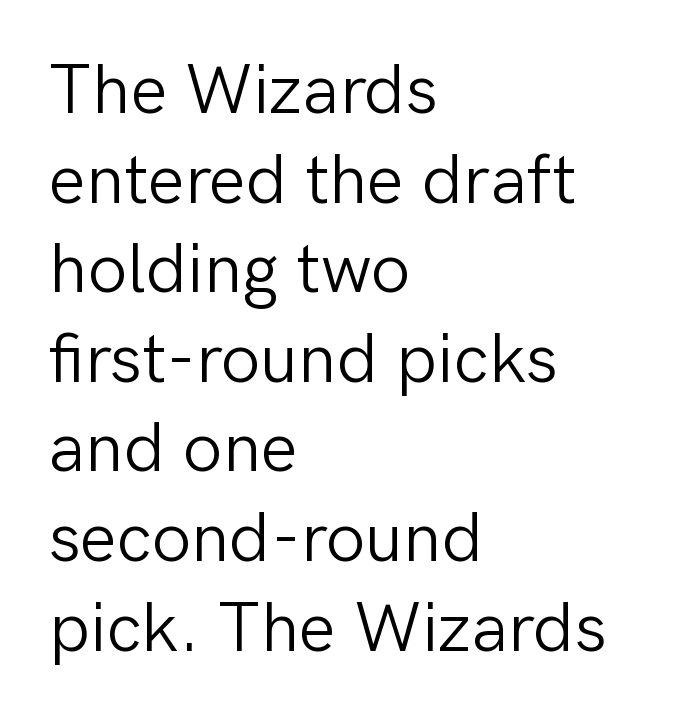
The image shows 70 px light sans-serif type, upright; set left-aligned, normal line spacing (1.28x), normal letter spacing, not underlined; low stroke contrast and a medium x-height.
